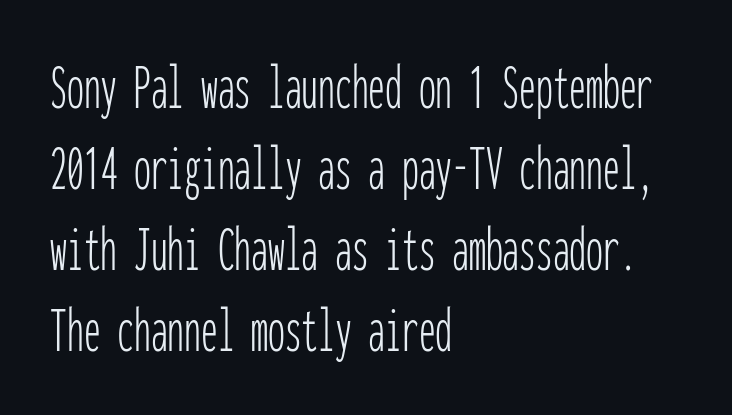
The image shows 67 px thin, condensed sans-serif type, upright, monospaced; set left-aligned, line spacing 1.21x, normal letter spacing, not underlined; low stroke contrast and a medium x-height.
